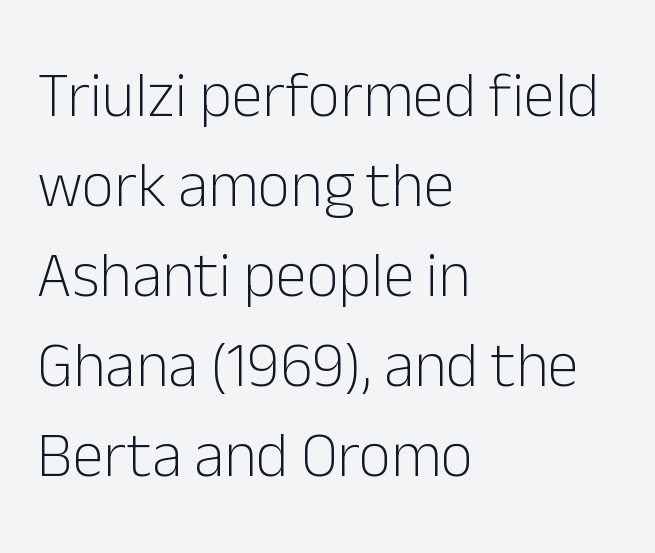
{"serif": "no", "italic": "no", "bold": "no", "weight": "light", "width": "normal", "stroke_contrast": "low", "x_height": "medium", "monospaced": "no", "underline": "no", "align": "left", "line_spacing": "normal", "line_spacing_ratio": 1.43, "letter_spacing": "normal", "letter_spacing_em": 0.0, "glyph_px": 63}
